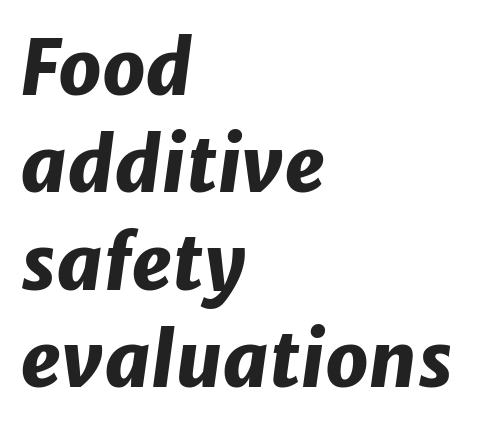
Q: Is the text bold? A: Yes.
Q: Is the text italic (slanted)? A: Yes, it leans right by about 8 degrees.
Q: Is the text underlined? A: No.
Q: How is the paragraph aligned? A: Left-aligned.
Q: Is the spacing between letters normal or unusually wide? A: Normal.
Q: Is the spacing between lines tight, normal or loose? A: Normal.
Q: Width (condensed, normal, or wide)? A: Normal.
Q: Stroke contrast? A: Low.
Q: x-height? A: Medium.
Q: Monospaced? A: No.
